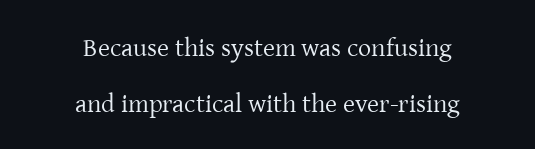
Q: Is the text bold? A: No.
Q: Is the text italic (slanted)? A: No, it is upright.
Q: Is the text underlined? A: No.
Q: How is the paragraph aligned? A: Centered.
Q: Is the spacing between letters normal or unusually wide? A: Normal.
Q: Is the spacing between lines tight, normal or loose? A: Loose.
